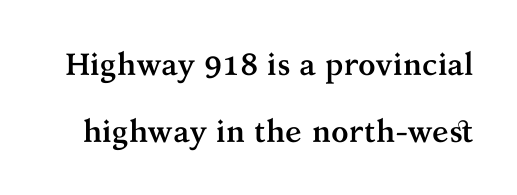
The image shows 31 px semibold serif type, upright; set loose line spacing (2.15x), normal letter spacing, not underlined; medium stroke contrast and a medium x-height.
